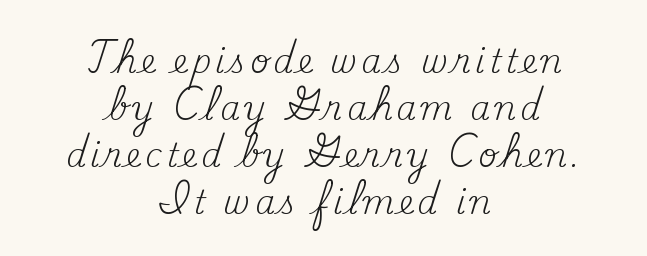
Yep, those are serifs on the letters. Caption: face not bold, strokes unweighted. Notice how descenders clear the ascenders below comfortably — that's standard leading.
